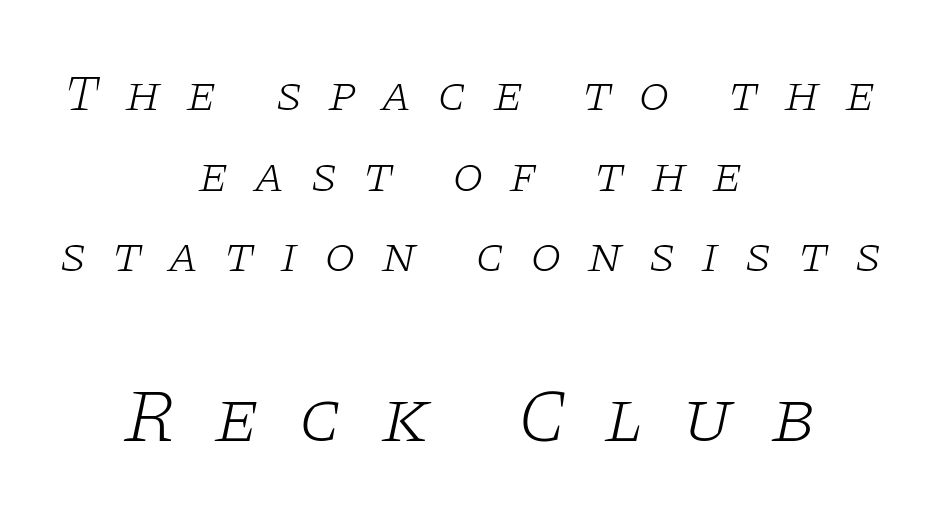
{"serif": "yes", "italic": "yes", "lean": "right", "slant_degrees": 11, "bold": "no", "weight": "light", "width": "wide", "stroke_contrast": "low", "x_height": "large", "monospaced": "no", "underline": "no", "align": "center", "line_spacing": "normal", "line_spacing_ratio": 1.58, "letter_spacing": "wide", "letter_spacing_em": 0.49, "larger_block": "second", "size_ratio": 1.49, "glyph_px": 76}
